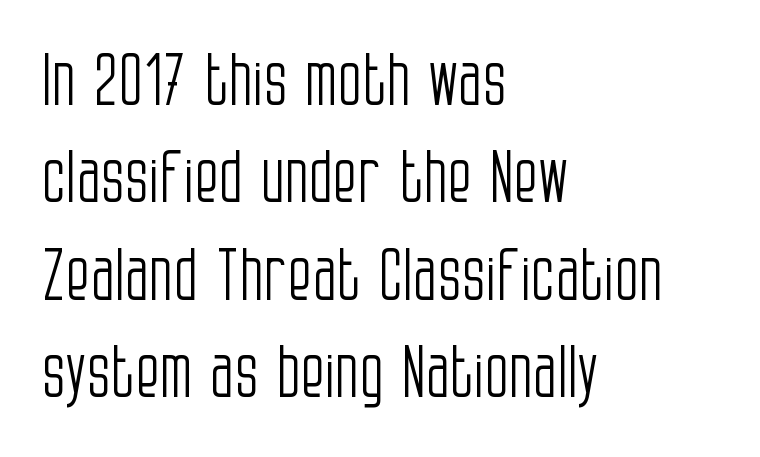
{"serif": "no", "italic": "no", "bold": "no", "weight": "light", "width": "condensed", "stroke_contrast": "low", "x_height": "large", "monospaced": "no", "underline": "no", "align": "left", "line_spacing": "normal", "line_spacing_ratio": 1.37, "letter_spacing": "normal", "letter_spacing_em": 0.0, "glyph_px": 71}
